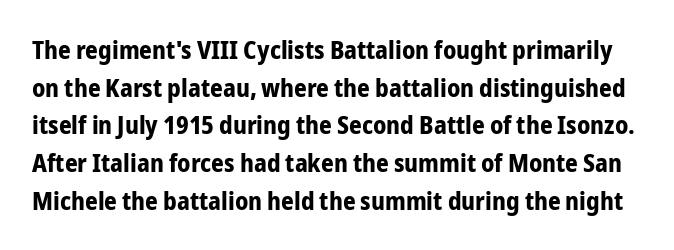
The image shows 25 px bold type, upright; set normal line spacing (1.51x), normal letter spacing, not underlined.
